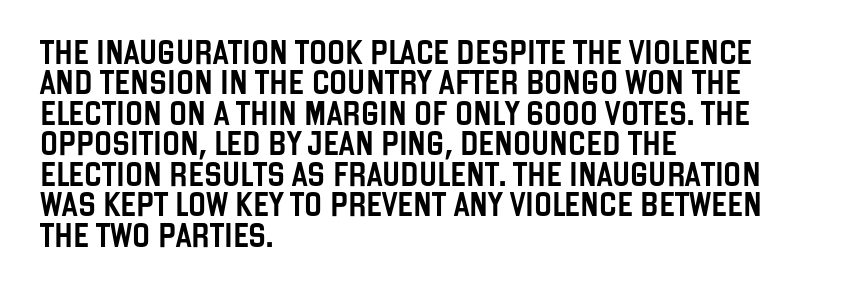
Unmarked baselines from the first word to the last. Short and long lines alike share a common starting point at left. The horizontal fit of the characters is conventional and even. Leading matches the norm, producing a regular column. In terms of posture, this sample is upright.
